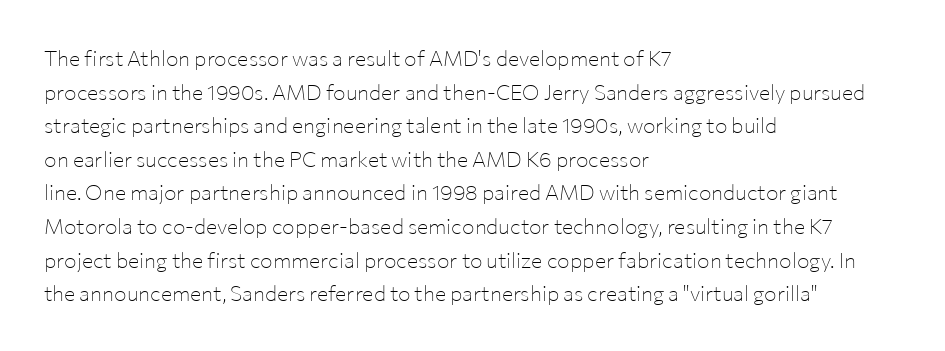
The font's upright variant was chosen for this text. Does the leading feel generous? No, just average. Letters rest on an invisible, unmarked baseline. Heft: none added — not bold. Typeset ragged right — the left edge is the straight one.
